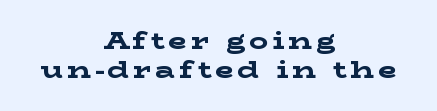
{"italic": "no", "bold": "yes", "underline": "no", "align": "center", "line_spacing_ratio": 1.22, "glyph_px": 24}
